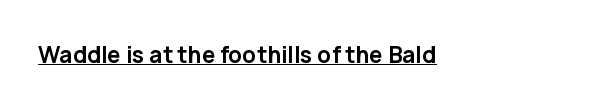
{"italic": "no", "bold": "yes", "underline": "yes", "letter_spacing": "normal", "letter_spacing_em": 0.0, "glyph_px": 23}
